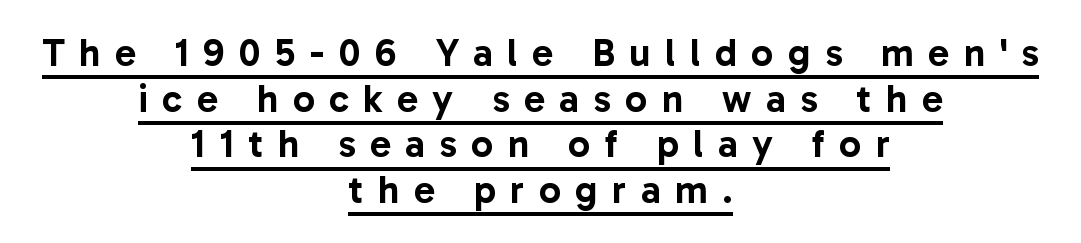
{"serif": "no", "italic": "no", "width": "normal", "stroke_contrast": "low", "x_height": "medium", "monospaced": "no", "underline": "yes", "align": "center", "line_spacing_ratio": 1.17, "letter_spacing": "wide", "letter_spacing_em": 0.37, "glyph_px": 39}
